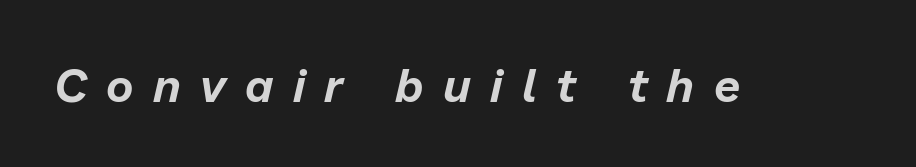
Do the characters align in a grid? No, the font is proportional. Lines of text with bare space underneath. Every character sits at an angle, as italics do. Substantial extra tracking has been applied to these lines.
